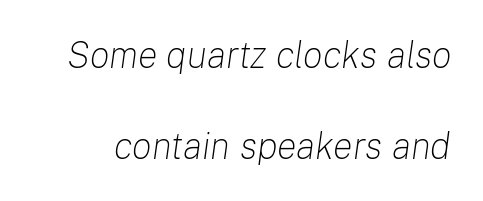
The specimen omits any rule beneath the text block's lines. The face used here is rendered with its standard letterfit. Here the designer chose a conventional face with non-uniform glyph widths. Airy leading. Weight class: somewhere from thin through regular. The letters are slanted; this is an italic face.
